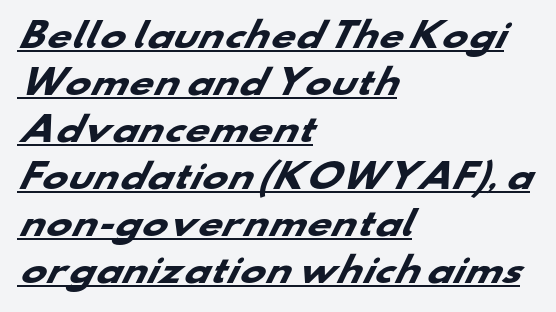
{"serif": "no", "bold": "yes", "weight": "heavy", "width": "wide", "stroke_contrast": "low", "x_height": "small", "monospaced": "no", "underline": "yes", "align": "left", "line_spacing": "normal", "line_spacing_ratio": 1.38, "letter_spacing": "normal", "letter_spacing_em": 0.0, "glyph_px": 34}
